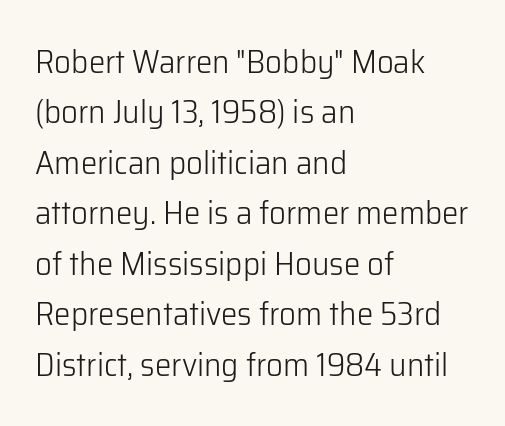
{"serif": "no", "italic": "no", "bold": "no", "weight": "light", "width": "normal", "stroke_contrast": "low", "x_height": "medium", "monospaced": "no", "underline": "no", "align": "left", "line_spacing": "normal", "line_spacing_ratio": 1.53, "letter_spacing": "normal", "letter_spacing_em": 0.0, "glyph_px": 33}
